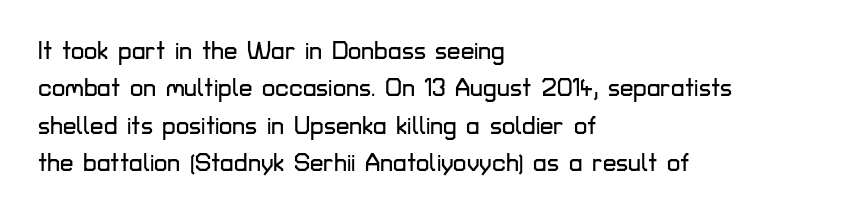
The image shows 24 px text type, upright; set left-aligned, normal line spacing (1.56x), normal letter spacing, not underlined.
